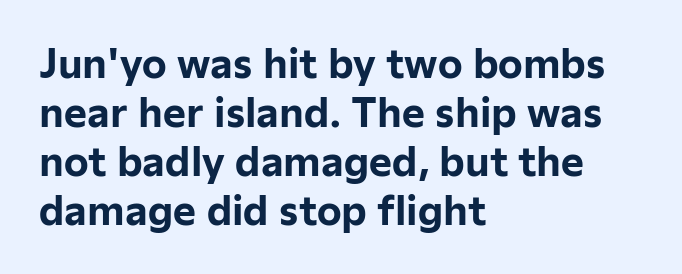
The image shows 39 px bold sans-serif type, upright; set left-aligned, normal line spacing (1.26x), normal letter spacing, not underlined; low stroke contrast and a medium x-height.
